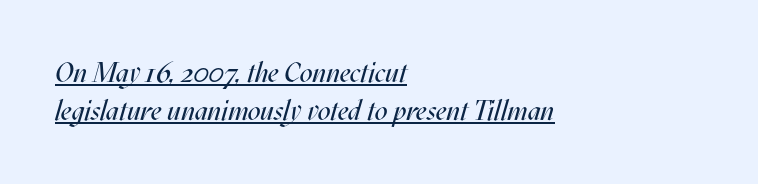
This is not heavy type; no bold has been used. Every character sits at an angle, as italics do. Varying glyph widths throughout — classic text-font behaviour. The glyphs are accompanied by a horizontal stroke just below them. In terms of letterspacing, this is plain default setting.
